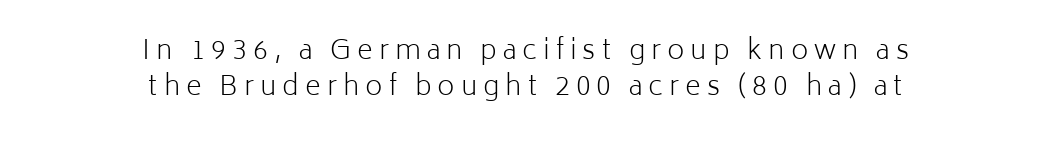
{"italic": "no", "bold": "no", "underline": "no", "align": "center", "line_spacing": "normal", "line_spacing_ratio": 1.35, "letter_spacing": "wide", "letter_spacing_em": 0.22, "glyph_px": 27}
